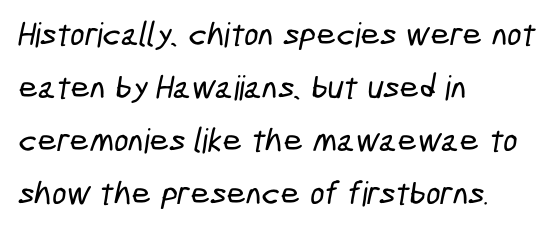
The image shows 34 px condensed sans-serif type; set left-aligned, normal line spacing (1.56x), normal letter spacing, not underlined; low stroke contrast and a medium x-height.
